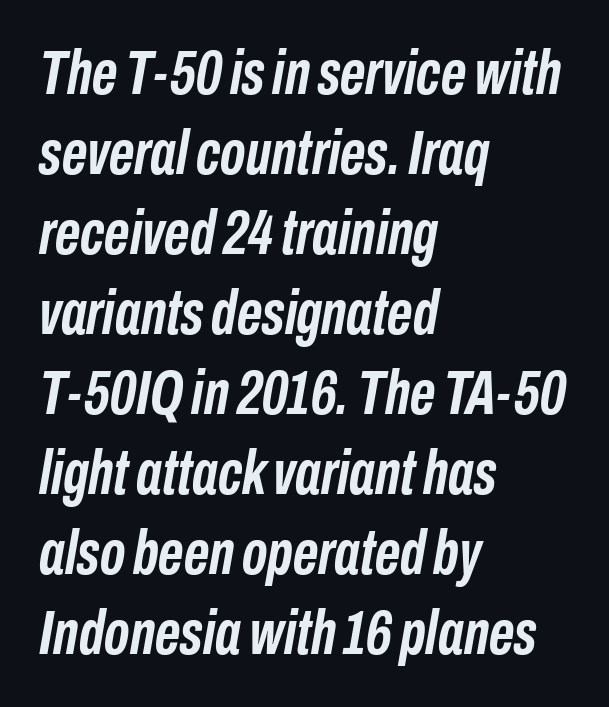
{"italic": "yes", "lean": "right", "slant_degrees": 10, "bold": "yes", "weight": "semibold", "width": "condensed", "stroke_contrast": "low", "x_height": "medium", "monospaced": "no", "underline": "no", "align": "left", "line_spacing": "normal", "line_spacing_ratio": 1.29, "letter_spacing": "normal", "letter_spacing_em": 0.0, "glyph_px": 62}
